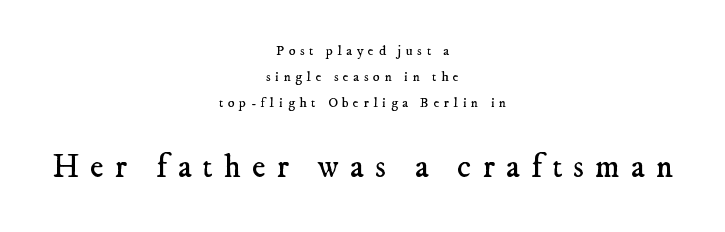
{"serif": "yes", "bold": "no", "weight": "regular", "width": "normal", "stroke_contrast": "low", "x_height": "small", "monospaced": "no", "underline": "no", "align": "center", "line_spacing_ratio": 1.85, "letter_spacing": "wide", "letter_spacing_em": 0.33, "larger_block": "second", "size_ratio": 2.36, "glyph_px": 33}
